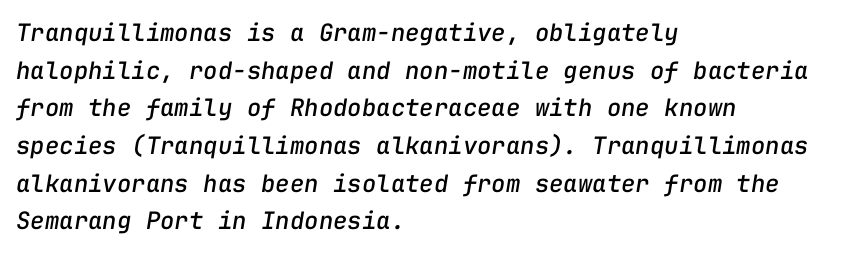
The image shows 24 px text type, italic (leaning right); set left-aligned, normal line spacing (1.57x), normal letter spacing, not underlined.
